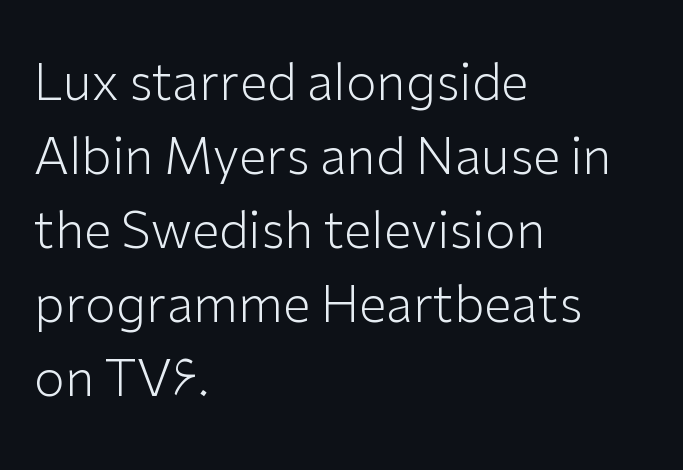
Q: Is the text bold? A: No.
Q: Is the text italic (slanted)? A: No, it is upright.
Q: Is the typeface a serif or a sans-serif typeface? A: Sans-serif.
Q: Is the text underlined? A: No.
Q: How is the paragraph aligned? A: Left-aligned.
Q: Is the spacing between letters normal or unusually wide? A: Normal.
Q: Is the spacing between lines tight, normal or loose? A: Normal.
Q: Width (condensed, normal, or wide)? A: Normal.
Q: Stroke contrast? A: Low.
Q: x-height? A: Medium.
Q: Monospaced? A: No.
